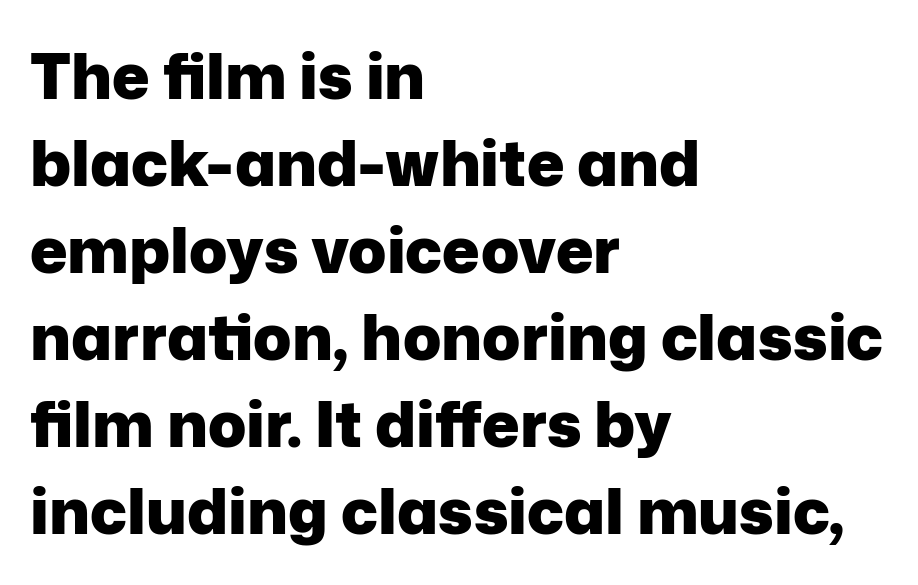
Q: Is the text bold? A: Yes.
Q: Is the text italic (slanted)? A: No, it is upright.
Q: Is the typeface a serif or a sans-serif typeface? A: Sans-serif.
Q: Is the text underlined? A: No.
Q: How is the paragraph aligned? A: Left-aligned.
Q: Is the spacing between letters normal or unusually wide? A: Normal.
Q: Is the spacing between lines tight, normal or loose? A: Normal.
Q: Width (condensed, normal, or wide)? A: Normal.
Q: Stroke contrast? A: Low.
Q: x-height? A: Medium.
Q: Monospaced? A: No.
